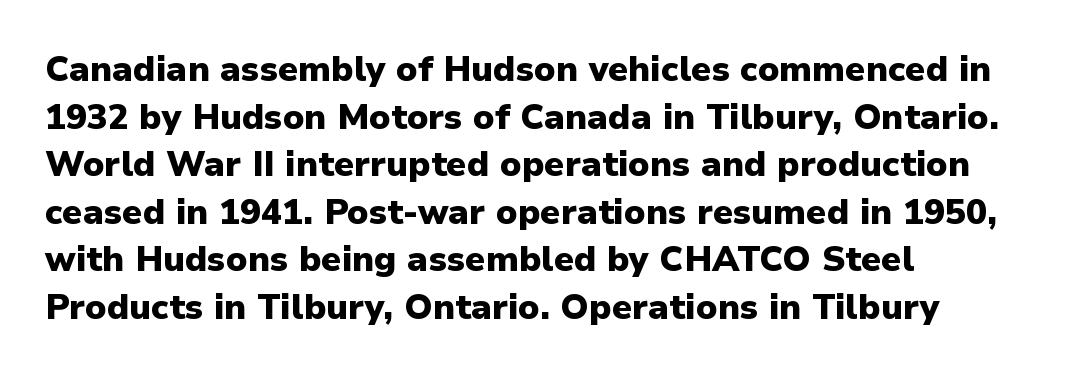
{"serif": "no", "italic": "no", "bold": "yes", "weight": "heavy", "width": "normal", "stroke_contrast": "low", "x_height": "medium", "monospaced": "no", "underline": "no", "align": "left", "line_spacing": "normal", "line_spacing_ratio": 1.36, "letter_spacing": "normal", "letter_spacing_em": 0.0, "glyph_px": 35}
